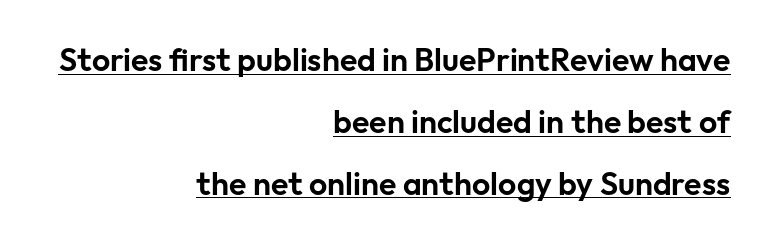
This is underlined copy, the kind a proofreader might mark for attention. The letterforms sit shoulder to shoulder at normal distance. Regarding serifs, this sample does without them. What's the leading like? Stretched, with rows far apart. Character widths vary here, with narrow letters taking less room than wide ones. If you drew a line through each stem, it would be perfectly vertical.
